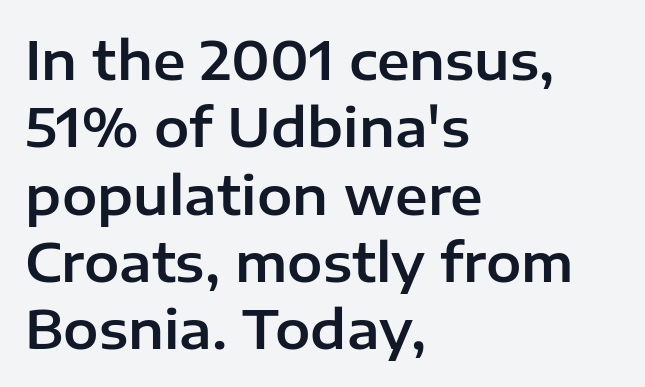
The image shows 53 px sans-serif type, upright; set left-aligned, normal line spacing (1.27x), normal letter spacing, not underlined; low stroke contrast and a medium x-height.
